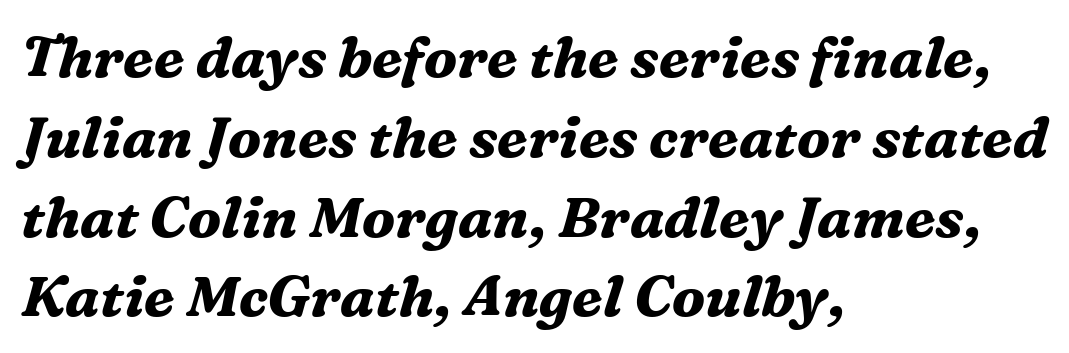
The image shows 57 px bold serif type, italic (leaning right); set left-aligned, normal line spacing (1.4x), normal letter spacing, not underlined; medium stroke contrast and a medium x-height.
